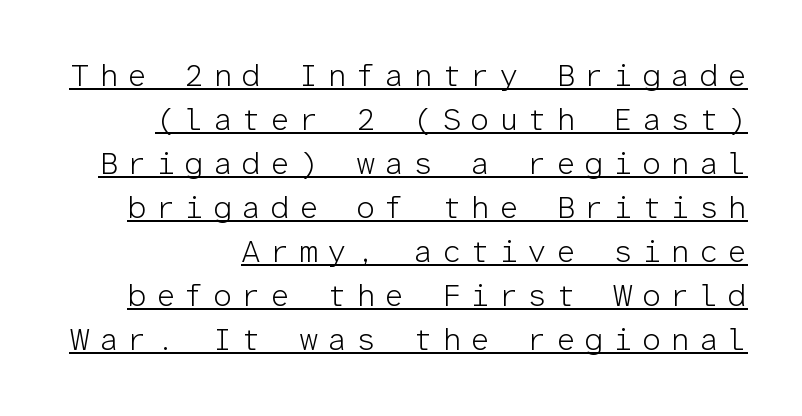
Weight: regular or lighter. The tracking jumps out immediately: characters are airy and widely separated. The lines sit at an ordinary, default distance from one another. Characters remain perfectly vertical along every line.
